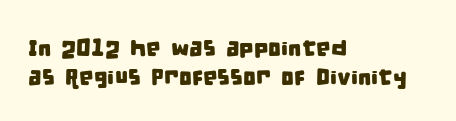
Q: Is the text underlined? A: No.
Q: How is the paragraph aligned? A: Left-aligned.
Q: Is the spacing between letters normal or unusually wide? A: Normal.
Q: Is the spacing between lines tight, normal or loose? A: Normal.
